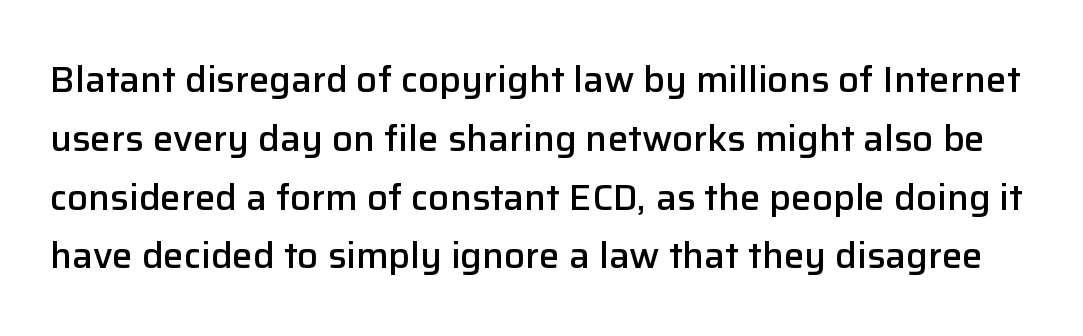
The font is running at a semibold setting, under full bold. Look at the bottom of the vertical strokes: they stop flat, with no serifs. The specimen omits any rule beneath the text block's lines. Does the leading feel generous? No, just average. Each letter keeps its own natural width here, so spacing adapts to shape.
